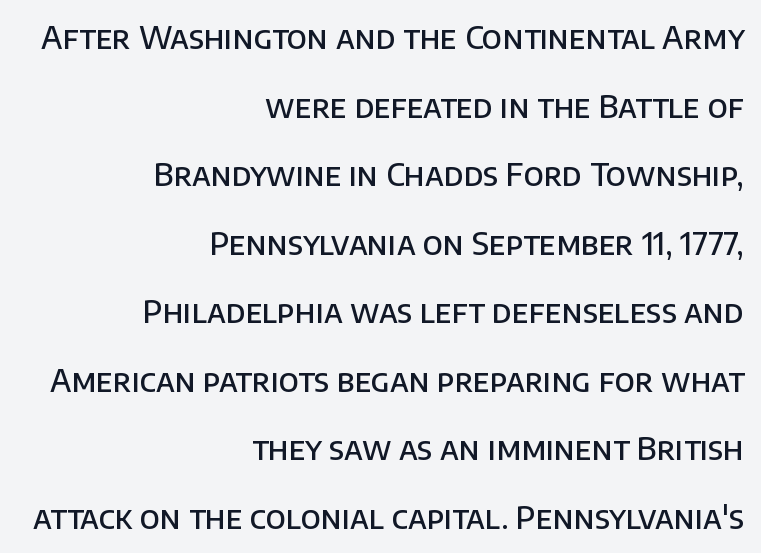
The image shows 31 px semibold sans-serif type, upright; set right-aligned, loose line spacing (2.21x), normal letter spacing, not underlined; low stroke contrast and a large x-height.
